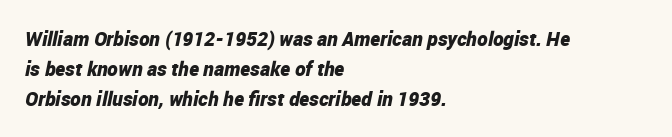
The text carries the slant typical of an italic or oblique font. What weight is shown? A full bold with thick strokes. There is no visible air inserted between adjacent glyphs. The rows are spaced the way most documents space them.
